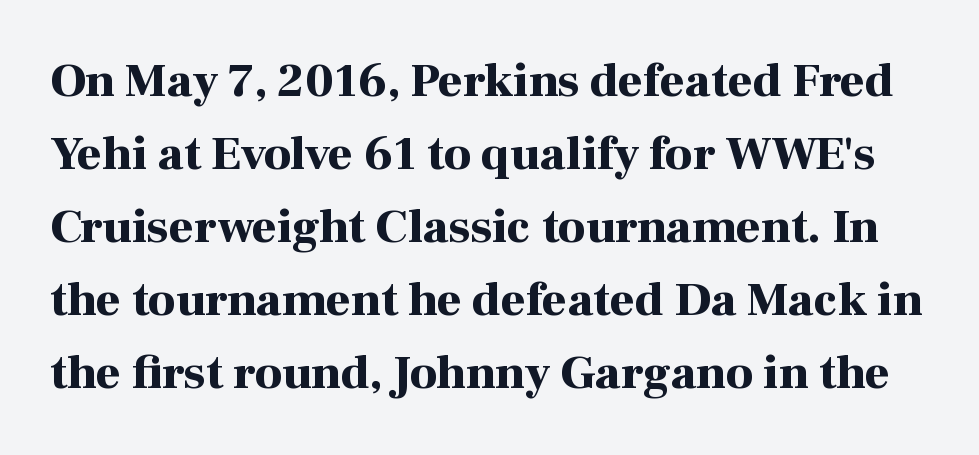
Character widths vary here, with narrow letters taking less room than wide ones. This rendering features lettering with no underline. Weight: bold. A typesetter would call this zero additional tracking. This is serif lettering, the kind often seen in printed books.
